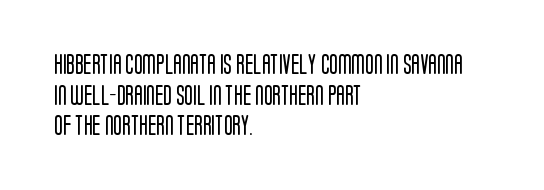
{"italic": "no", "bold": "no", "underline": "no", "align": "left", "line_spacing": "normal", "line_spacing_ratio": 1.53, "letter_spacing": "normal", "letter_spacing_em": 0.0, "glyph_px": 20}
